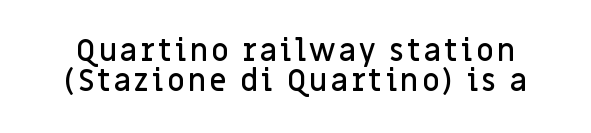
The rendering uses natural spacing where letterforms have individual widths. Unlike a traditional serif, this face leaves its strokes unadorned. These lines were composed using upright roman letters. Stems and bowls a touch heavier than normal — semibold. The vertical gap from one line to the next is small.
